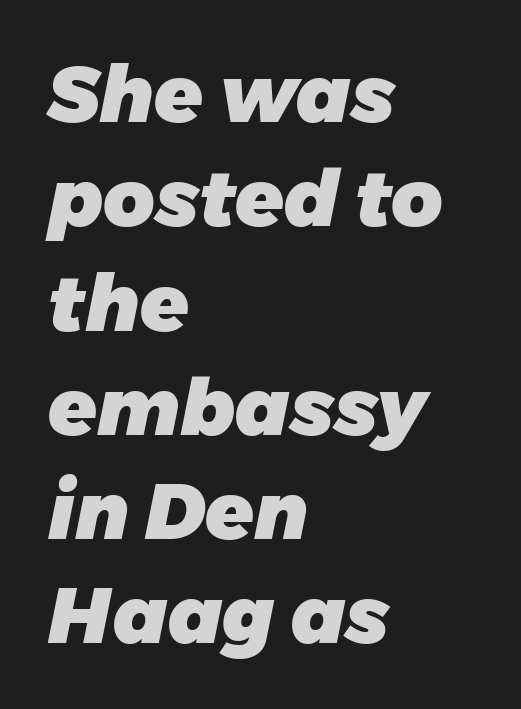
Q: Is the text bold? A: Yes.
Q: Is the typeface a serif or a sans-serif typeface? A: Sans-serif.
Q: Is the text underlined? A: No.
Q: How is the paragraph aligned? A: Left-aligned.
Q: Is the spacing between letters normal or unusually wide? A: Normal.
Q: Is the spacing between lines tight, normal or loose? A: Normal.
Q: Width (condensed, normal, or wide)? A: Normal.
Q: Stroke contrast? A: Low.
Q: x-height? A: Large.
Q: Monospaced? A: No.
